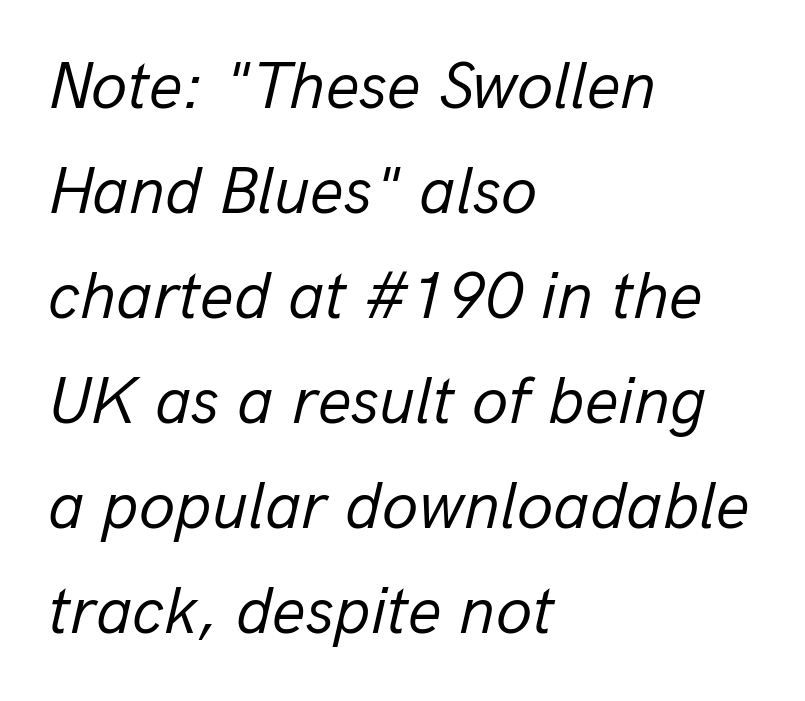
{"italic": "yes", "lean": "right", "slant_degrees": 13, "bold": "no", "weight": "regular", "width": "normal", "stroke_contrast": "low", "x_height": "medium", "monospaced": "no", "underline": "no", "align": "left", "line_spacing": "normal", "line_spacing_ratio": 1.59, "letter_spacing": "normal", "letter_spacing_em": 0.0, "glyph_px": 66}
